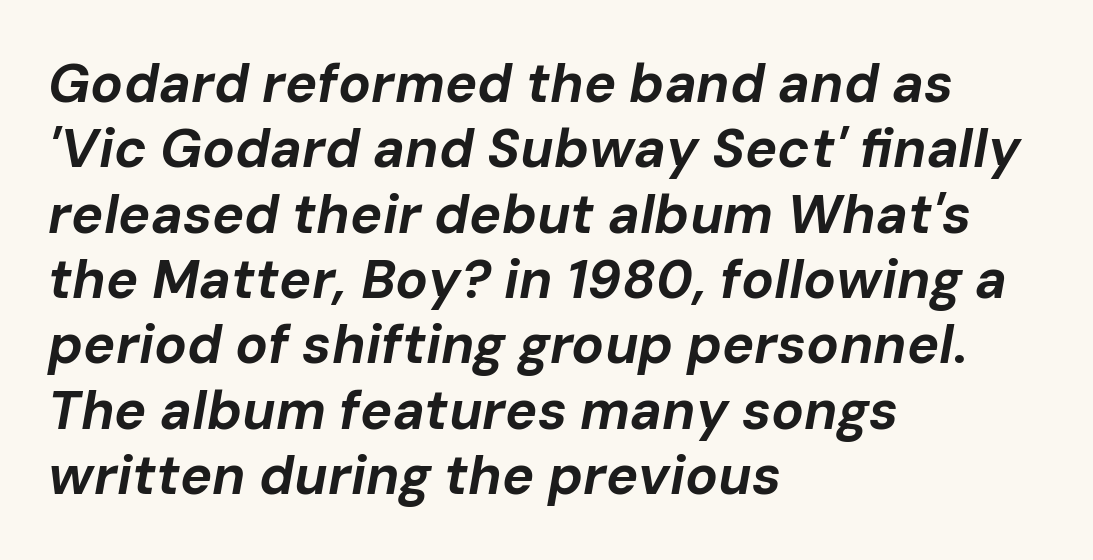
Each letter keeps its own natural width here, so spacing adapts to shape. When letters slant like this, we call the style italic. Nothing unusual about the tracking: characters are spaced as the font intends. Set as a true bold cut, around the 700 mark. Notice how the passage keeps a crisp vertical edge on the left only.
